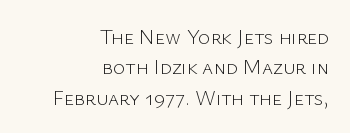
Q: Is the text bold? A: No.
Q: Is the text italic (slanted)? A: No, it is upright.
Q: Is the text underlined? A: No.
Q: How is the paragraph aligned? A: Right-aligned.
Q: Is the spacing between letters normal or unusually wide? A: Normal.
Q: Is the spacing between lines tight, normal or loose? A: Normal.
